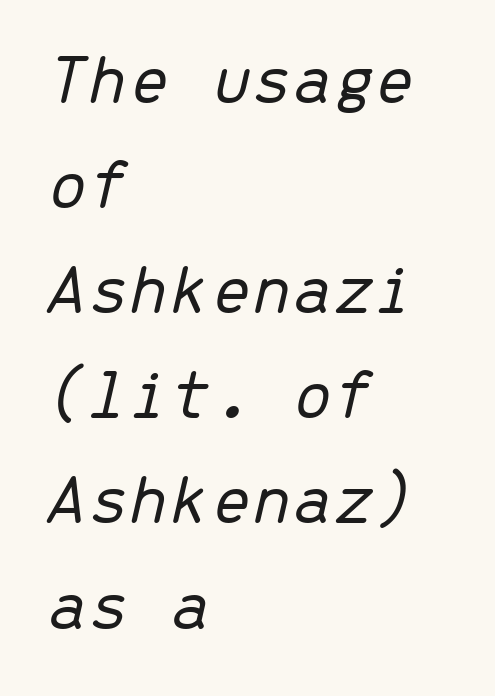
{"italic": "yes", "lean": "right", "slant_degrees": 13, "bold": "no", "weight": "light", "width": "normal", "stroke_contrast": "low", "x_height": "medium", "monospaced": "yes", "underline": "no", "align": "left", "line_spacing": "normal", "line_spacing_ratio": 1.44, "letter_spacing": "normal", "letter_spacing_em": 0.0, "glyph_px": 73}
